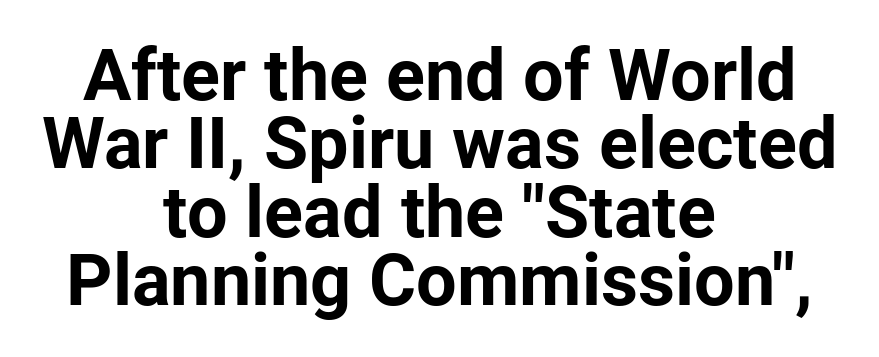
{"serif": "no", "italic": "no", "bold": "yes", "weight": "bold", "width": "normal", "stroke_contrast": "low", "x_height": "medium", "monospaced": "no", "underline": "no", "align": "center", "line_spacing": "tight", "line_spacing_ratio": 0.95, "letter_spacing": "normal", "letter_spacing_em": 0.0, "glyph_px": 72}
